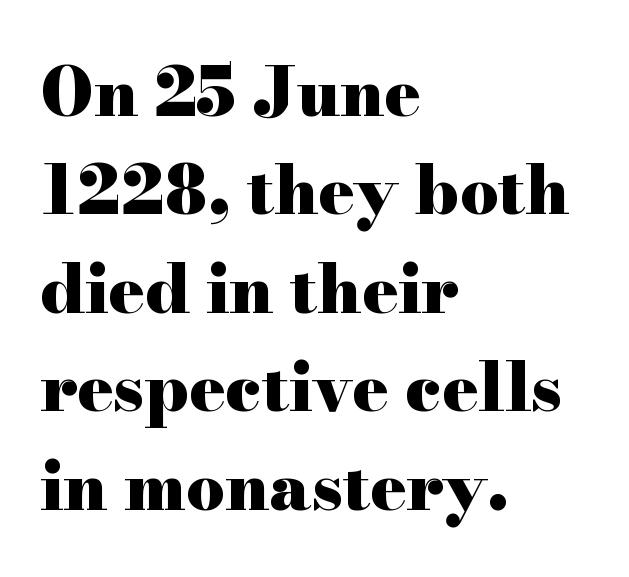
Compared with typical paragraphs, the rows here are spaced about the same. Think of a printed novel: that variable character pitch is what you see here. This is roman type, the default non-slanted kind. Has an underline been added? It has not. Stroke thickness is high; the sample reads as a true bold.
